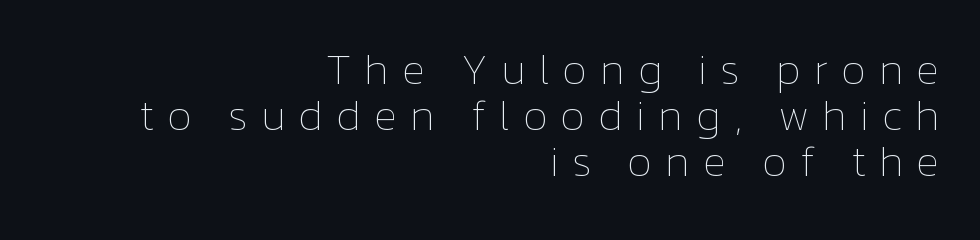
{"italic": "no", "bold": "no", "weight": "thin", "width": "normal", "stroke_contrast": "low", "x_height": "medium", "monospaced": "no", "underline": "no", "align": "right", "line_spacing": "tight", "line_spacing_ratio": 1.04, "letter_spacing": "wide", "letter_spacing_em": 0.29, "glyph_px": 44}
